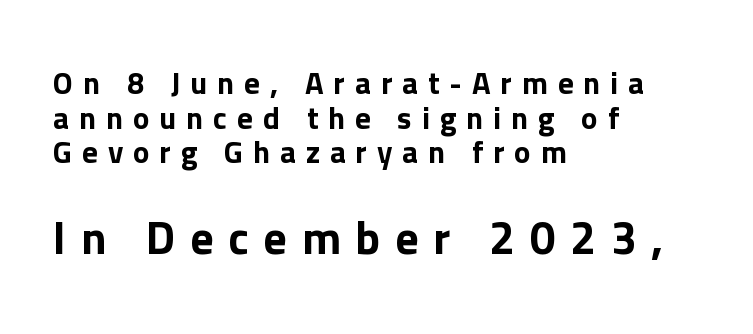
The letterforms stand isolated, each surrounded by extra space. The area under the type is left untouched. Casual observation: everything's shoved over to the left. The later block is typeset at a bigger size than the earlier block. Posture: vertical.
